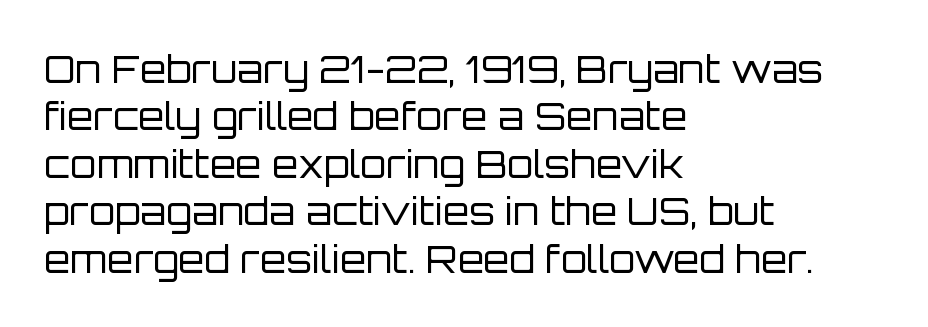
The image shows 38 px regular-weight sans-serif type, upright; set left-aligned, normal line spacing (1.25x), normal letter spacing, not underlined; low stroke contrast and a large x-height.
